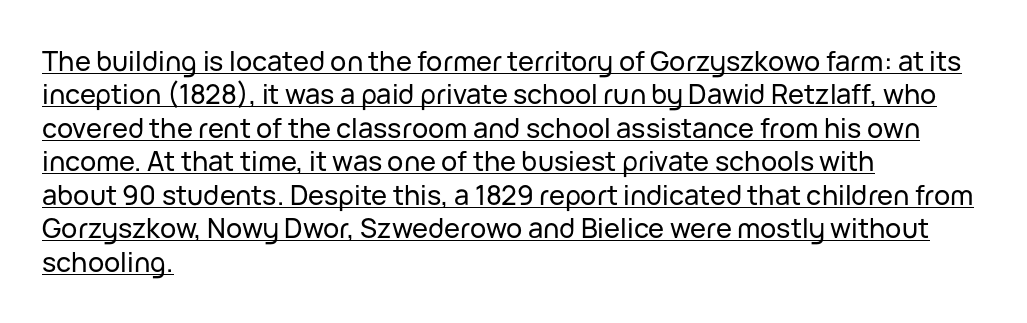
The image shows 27 px text type, upright; set left-aligned, line spacing 1.24x, normal letter spacing, underlined.
